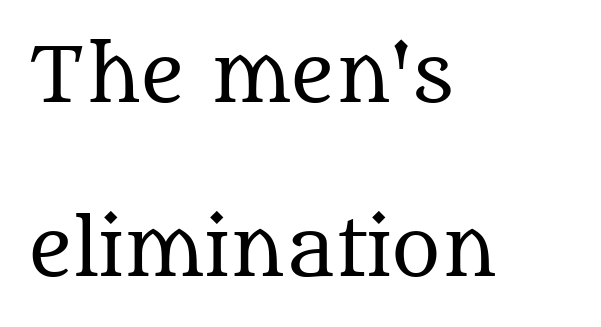
Airy leading. The passage shown is typeset with a serif family. Caption: multi-line text, flush left, ragged right. The characters are drawn with everyday or finer stroke widths.
